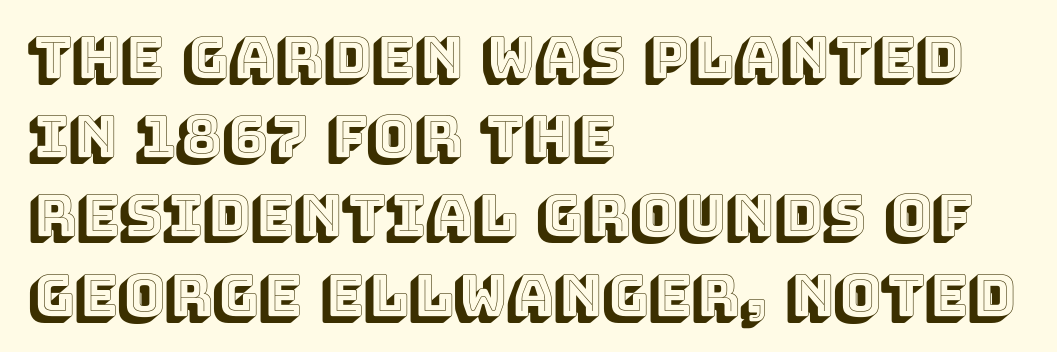
{"italic": "no", "width": "normal", "x_height": "large", "monospaced": "no", "underline": "no", "align": "left", "line_spacing": "normal", "line_spacing_ratio": 1.39, "letter_spacing": "normal", "letter_spacing_em": 0.0, "glyph_px": 57}
